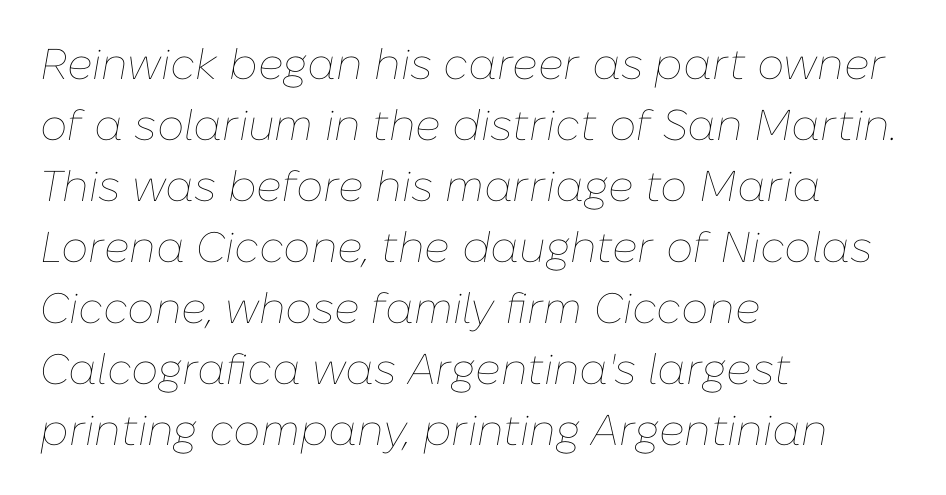
Q: Is the text bold? A: No.
Q: Is the text italic (slanted)? A: Yes, it leans right by about 10 degrees.
Q: Is the text underlined? A: No.
Q: How is the paragraph aligned? A: Left-aligned.
Q: Is the spacing between letters normal or unusually wide? A: Normal.
Q: Is the spacing between lines tight, normal or loose? A: Normal.
Q: Width (condensed, normal, or wide)? A: Normal.
Q: Stroke contrast? A: Low.
Q: x-height? A: Medium.
Q: Monospaced? A: No.
